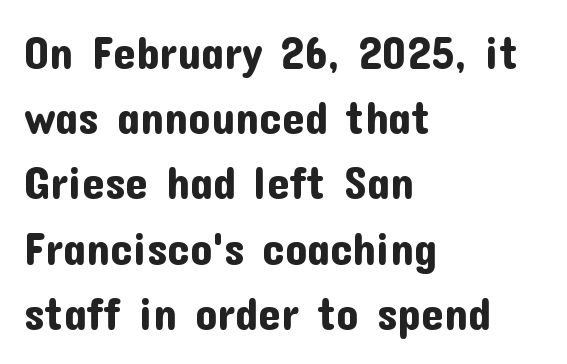
Q: Is the text italic (slanted)? A: No, it is upright.
Q: Is the typeface a serif or a sans-serif typeface? A: Sans-serif.
Q: Is the text underlined? A: No.
Q: How is the paragraph aligned? A: Left-aligned.
Q: Is the spacing between letters normal or unusually wide? A: Normal.
Q: Is the spacing between lines tight, normal or loose? A: Normal.
Q: Width (condensed, normal, or wide)? A: Normal.
Q: Stroke contrast? A: Low.
Q: x-height? A: Medium.
Q: Monospaced? A: No.
